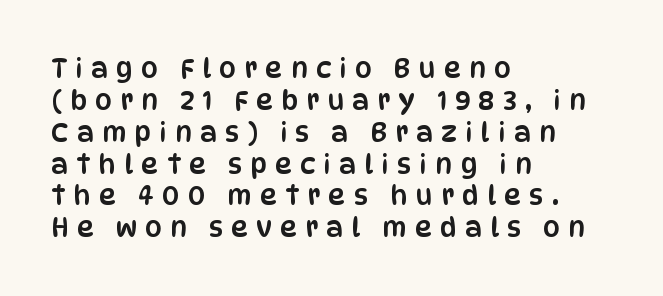
The image shows 27 px text type, upright; set left-aligned, line spacing 1.18x, unusually wide letter spacing (+0.3 em), not underlined.
